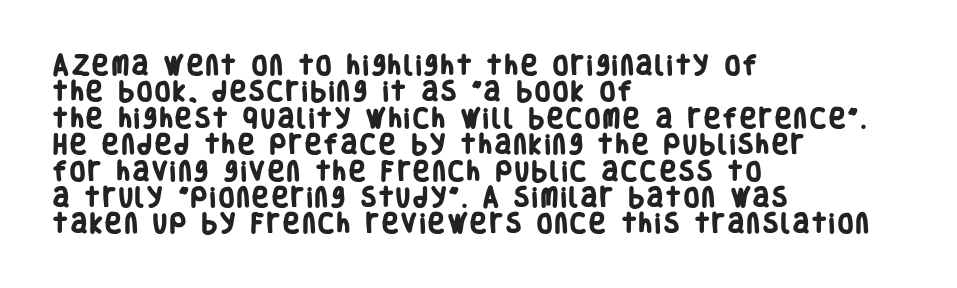
{"bold": "yes", "underline": "no", "align": "left", "line_spacing_ratio": 1.2, "glyph_px": 22}
